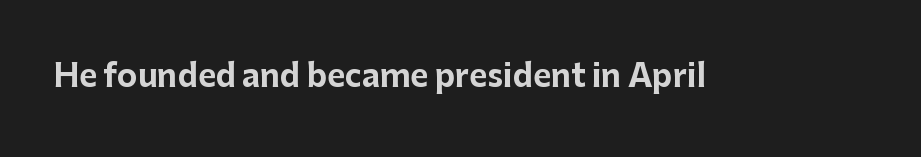
Q: Is the text bold? A: Yes.
Q: Is the text italic (slanted)? A: No, it is upright.
Q: Is the typeface a serif or a sans-serif typeface? A: Sans-serif.
Q: Is the text underlined? A: No.
Q: Is the spacing between letters normal or unusually wide? A: Normal.
Q: Width (condensed, normal, or wide)? A: Normal.
Q: Stroke contrast? A: Low.
Q: x-height? A: Medium.
Q: Monospaced? A: No.
